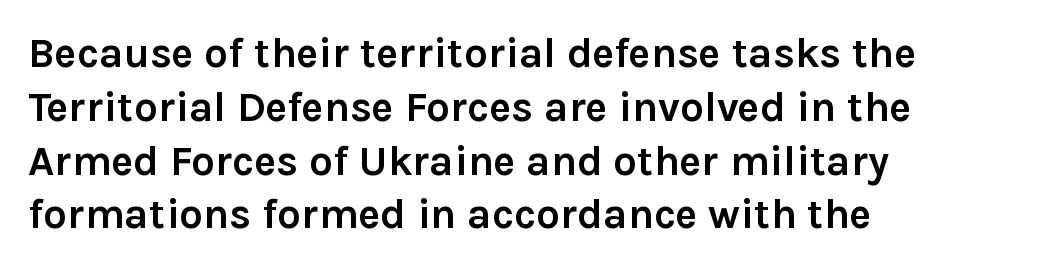
You can tell from the bare stems that sans-serif type was used. These lines are rendered in a variable-pitch font. Evenly set lines give the paragraph a standard silhouette. A typesetter would mark this as roman, not italic. The passage shown is not underscored anywhere. This sample is left-justified, so line endings fall wherever the words run out.
